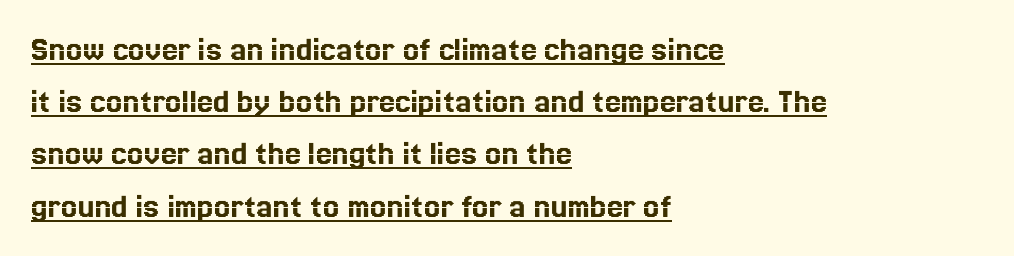
The image shows 36 px text type, upright; set left-aligned, normal line spacing (1.45x), normal letter spacing, underlined; a medium x-height.
